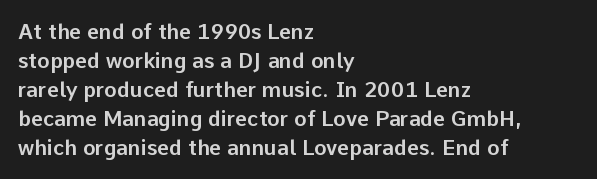
Q: Is the text italic (slanted)? A: No, it is upright.
Q: Is the text underlined? A: No.
Q: How is the paragraph aligned? A: Left-aligned.
Q: Is the spacing between letters normal or unusually wide? A: Normal.
Q: Is the spacing between lines tight, normal or loose? A: Normal.
